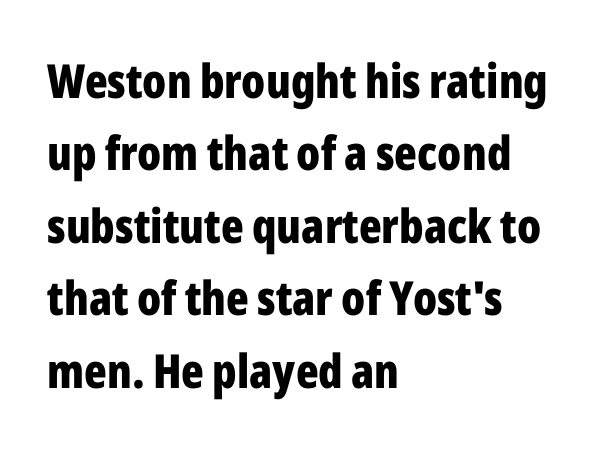
Q: Is the text bold? A: Yes.
Q: Is the text italic (slanted)? A: No, it is upright.
Q: Is the typeface a serif or a sans-serif typeface? A: Sans-serif.
Q: Is the text underlined? A: No.
Q: How is the paragraph aligned? A: Left-aligned.
Q: Is the spacing between letters normal or unusually wide? A: Normal.
Q: Is the spacing between lines tight, normal or loose? A: Normal.
Q: Width (condensed, normal, or wide)? A: Condensed.
Q: Stroke contrast? A: Low.
Q: x-height? A: Medium.
Q: Monospaced? A: No.
